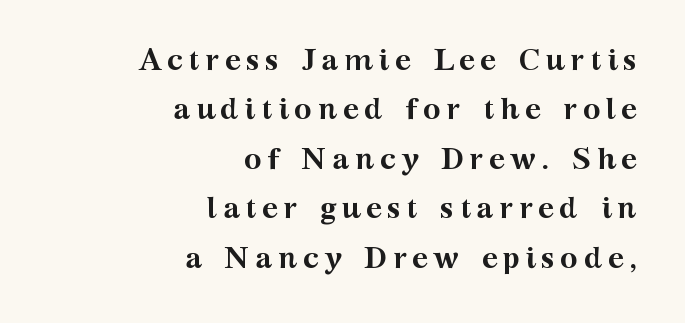
{"serif": "yes", "italic": "no", "bold": "yes", "weight": "semibold", "width": "wide", "stroke_contrast": "medium", "x_height": "medium", "monospaced": "no", "underline": "no", "align": "right", "line_spacing": "normal", "line_spacing_ratio": 1.65, "glyph_px": 30}
